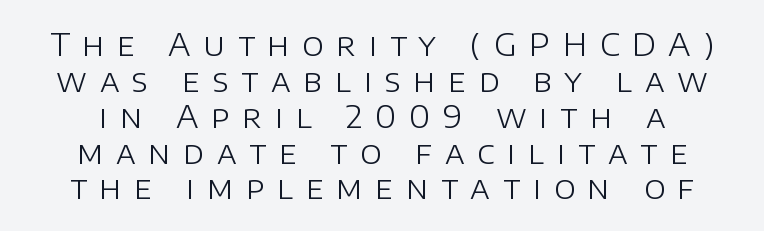
Q: Is the text bold? A: No.
Q: Is the text italic (slanted)? A: No, it is upright.
Q: Is the typeface a serif or a sans-serif typeface? A: Sans-serif.
Q: Is the text underlined? A: No.
Q: Is the spacing between letters normal or unusually wide? A: Unusually wide.
Q: Is the spacing between lines tight, normal or loose? A: Tight.
Q: Width (condensed, normal, or wide)? A: Normal.
Q: Stroke contrast? A: Low.
Q: x-height? A: Large.
Q: Monospaced? A: No.
